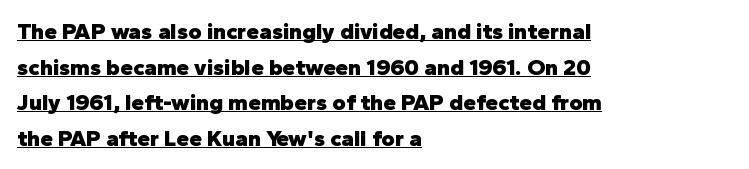
The image shows 23 px bold type, upright; set left-aligned, normal line spacing (1.55x), normal letter spacing, underlined.
